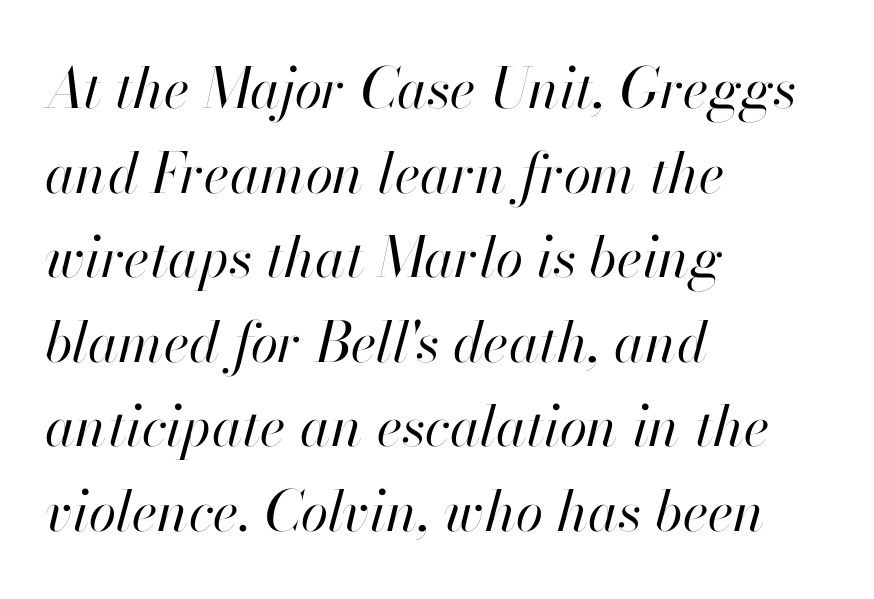
Line beginnings align vertically; line endings do not. Nobody drew a line under any word here. No letter is thick-stroked: the sample isn't bold. Designer's note — italics engaged. Horizontal bands of white between lines are of average thickness.
